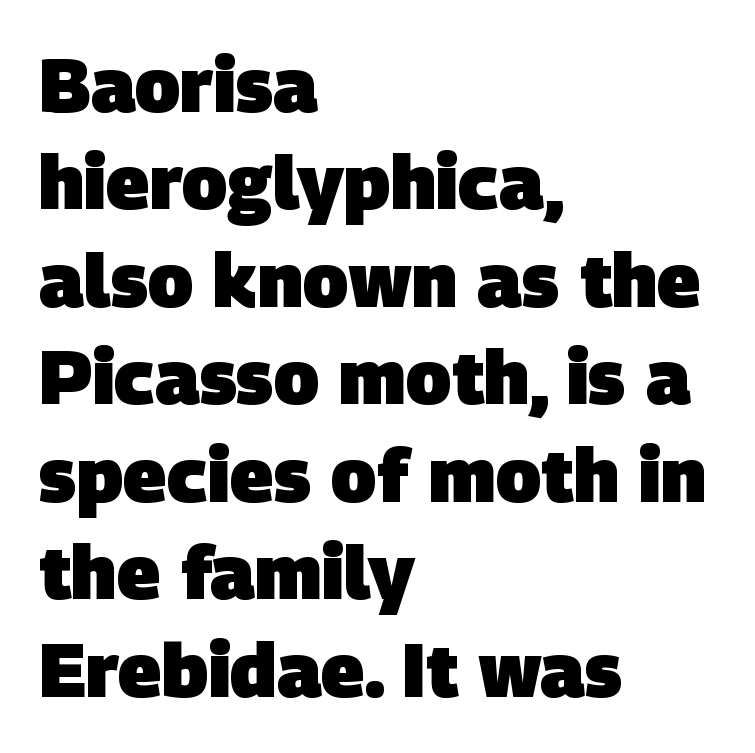
{"serif": "no", "bold": "yes", "weight": "heavy", "width": "normal", "stroke_contrast": "low", "x_height": "large", "monospaced": "no", "underline": "no", "align": "left", "line_spacing": "normal", "line_spacing_ratio": 1.3, "letter_spacing": "normal", "letter_spacing_em": 0.0, "glyph_px": 75}
